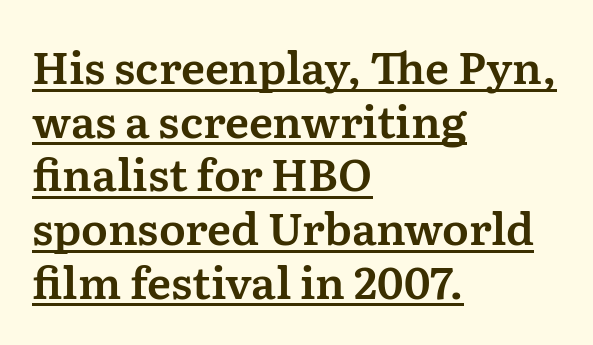
Q: Is the text italic (slanted)? A: No, it is upright.
Q: Is the typeface a serif or a sans-serif typeface? A: Serif.
Q: Is the text underlined? A: Yes.
Q: How is the paragraph aligned? A: Left-aligned.
Q: Is the spacing between letters normal or unusually wide? A: Normal.
Q: Width (condensed, normal, or wide)? A: Normal.
Q: Stroke contrast? A: Medium.
Q: x-height? A: Medium.
Q: Monospaced? A: No.
